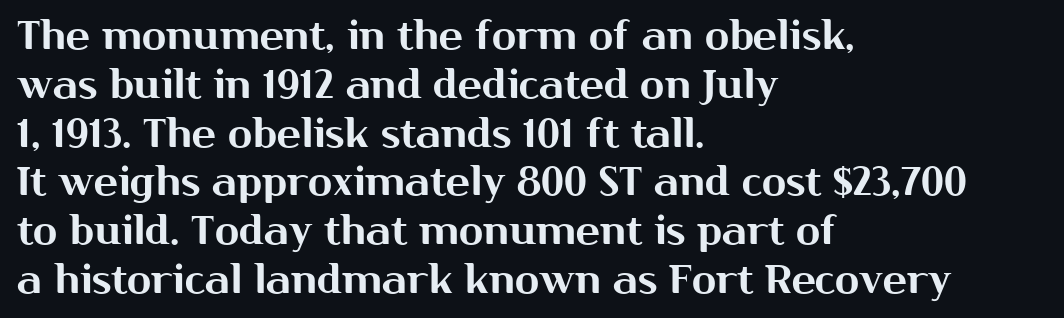
{"serif": "no", "italic": "no", "width": "normal", "stroke_contrast": "medium", "x_height": "medium", "monospaced": "no", "underline": "no", "align": "left", "line_spacing_ratio": 1.22, "letter_spacing": "normal", "letter_spacing_em": 0.0, "glyph_px": 40}
